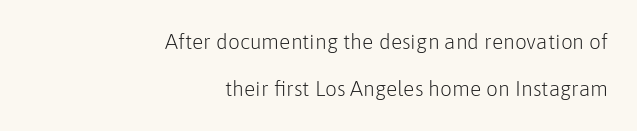
{"italic": "no", "bold": "no", "underline": "no", "align": "right", "line_spacing": "loose", "line_spacing_ratio": 2.26, "letter_spacing": "normal", "letter_spacing_em": 0.0, "glyph_px": 21}
